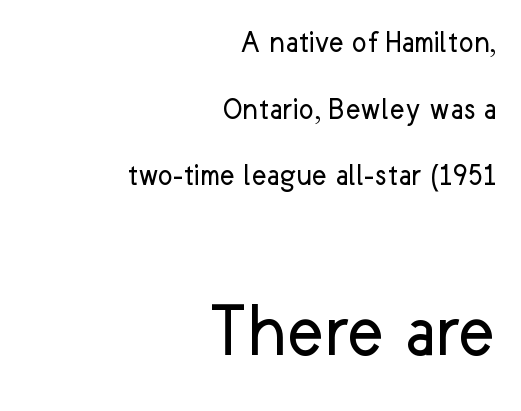
The image shows 79 px regular-weight sans-serif type, upright; set right-aligned, loose line spacing (2.08x), normal letter spacing, not underlined; the second (bottom) block is 2.47x larger; low stroke contrast and a medium x-height.
